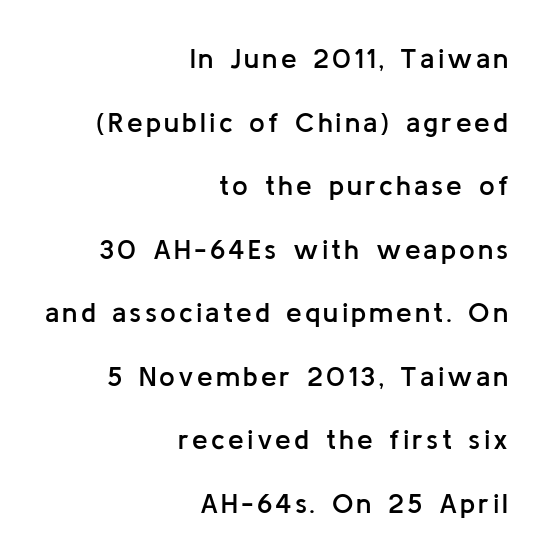
Q: Is the text bold? A: Semi-bold.
Q: Is the text italic (slanted)? A: No, it is upright.
Q: Is the typeface a serif or a sans-serif typeface? A: Sans-serif.
Q: Is the text underlined? A: No.
Q: How is the paragraph aligned? A: Right-aligned.
Q: Is the spacing between lines tight, normal or loose? A: Loose.
Q: Width (condensed, normal, or wide)? A: Normal.
Q: Stroke contrast? A: Low.
Q: x-height? A: Medium.
Q: Monospaced? A: No.
